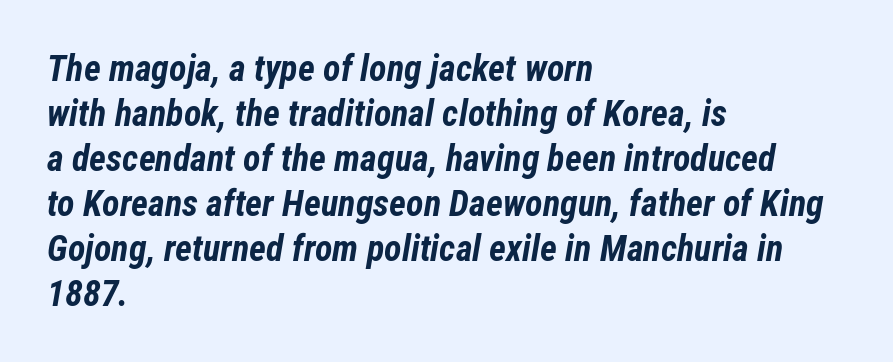
Caption: bold face, heavy strokes. Which margin do the lines hug? The left one — the right edge is uneven. Slant detected: the letters are inclined. Glyph-to-glyph distance matches everyday printed text. The words here are not underlined.
